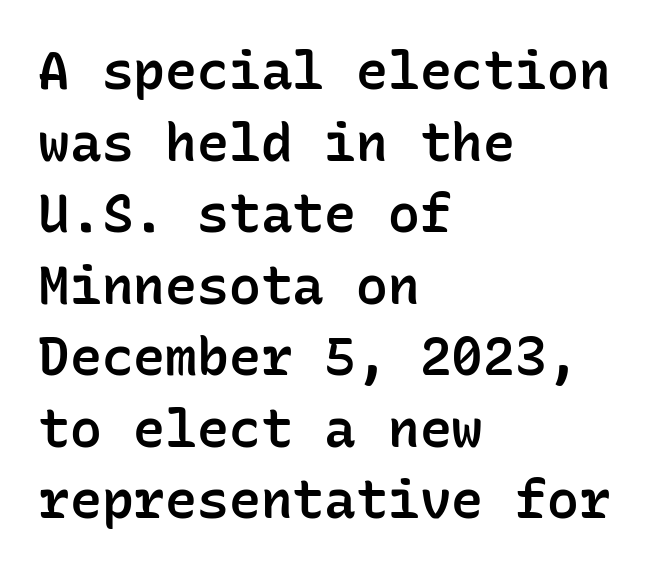
Q: Is the text bold? A: Semi-bold.
Q: Is the text italic (slanted)? A: No, it is upright.
Q: Is the typeface a serif or a sans-serif typeface? A: Sans-serif.
Q: Is the text underlined? A: No.
Q: How is the paragraph aligned? A: Left-aligned.
Q: Is the spacing between letters normal or unusually wide? A: Normal.
Q: Is the spacing between lines tight, normal or loose? A: Normal.
Q: Width (condensed, normal, or wide)? A: Normal.
Q: Stroke contrast? A: Low.
Q: x-height? A: Medium.
Q: Monospaced? A: Yes.
